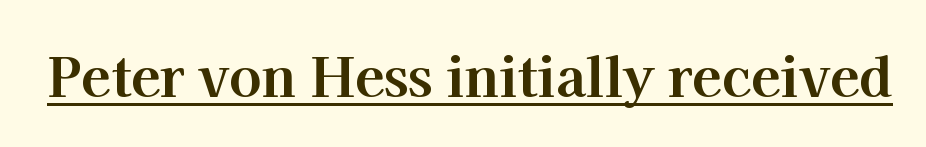
Here the glyphs are tracked normally, forming tight word shapes. This sample has the flowing, uneven cadence of proportional lettering. Its strokes are broad and dark, the hallmark of bold type. Look at the bottom of the vertical strokes: they flare into serifs here. A rule runs beneath these lines of type. Notice how the stems are strictly vertical — no italics here.
